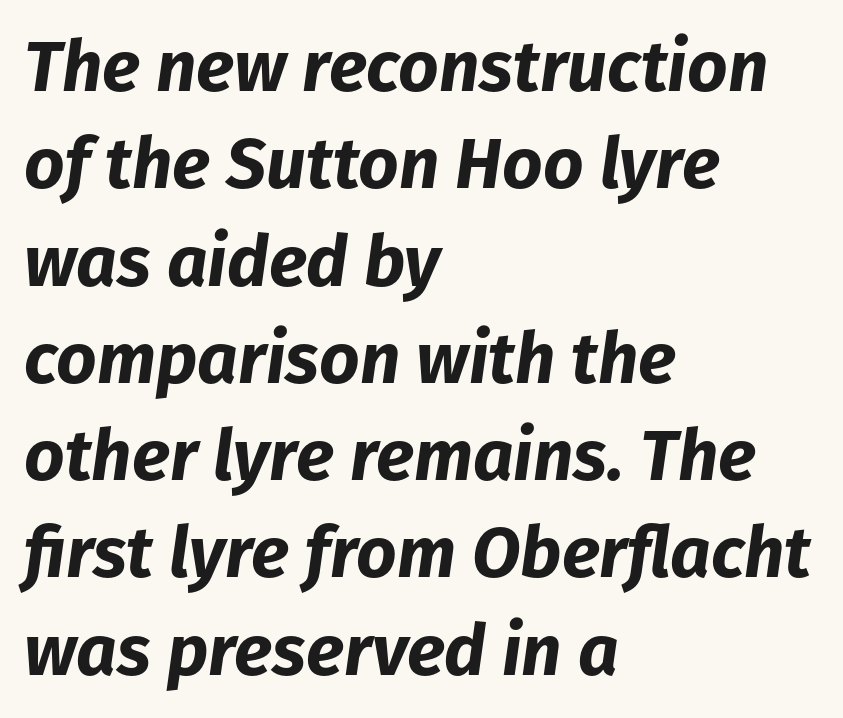
{"italic": "yes", "lean": "right", "slant_degrees": 8, "bold": "yes", "weight": "bold", "width": "normal", "stroke_contrast": "low", "x_height": "medium", "monospaced": "no", "underline": "no", "align": "left", "line_spacing": "normal", "line_spacing_ratio": 1.37, "letter_spacing": "normal", "letter_spacing_em": 0.0, "glyph_px": 71}
